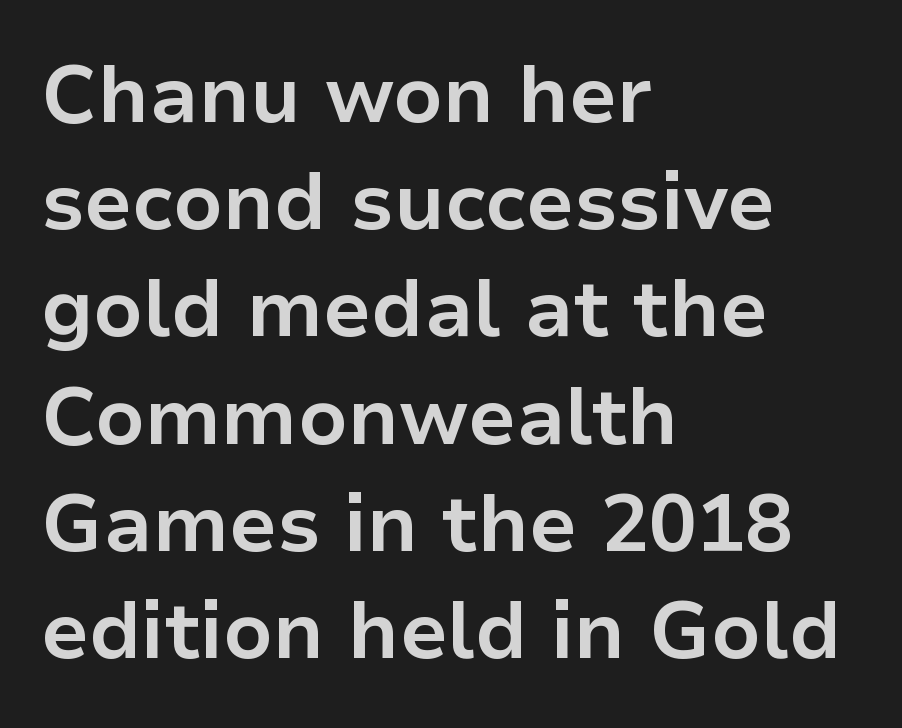
The image shows 80 px bold sans-serif type, upright; set left-aligned, normal line spacing (1.34x), normal letter spacing, not underlined; low stroke contrast and a medium x-height.
